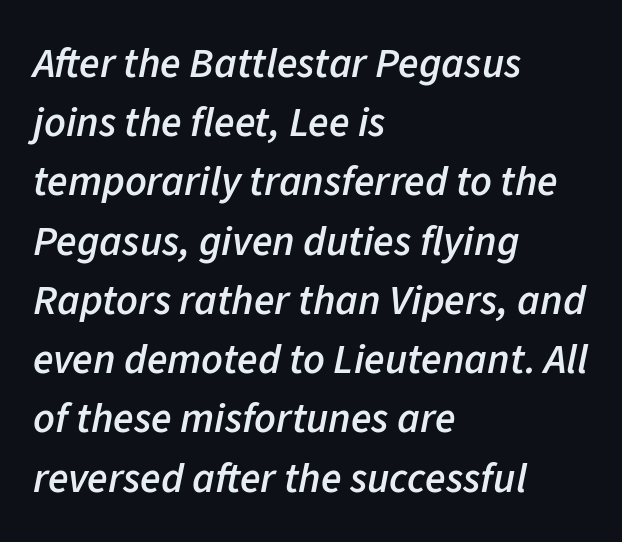
Rows of type keep a routine distance in the vertical direction. Where is the straight margin? On the left. What weight is shown? A semibold, between regular and bold. Caption: standard tracking, unaltered.
